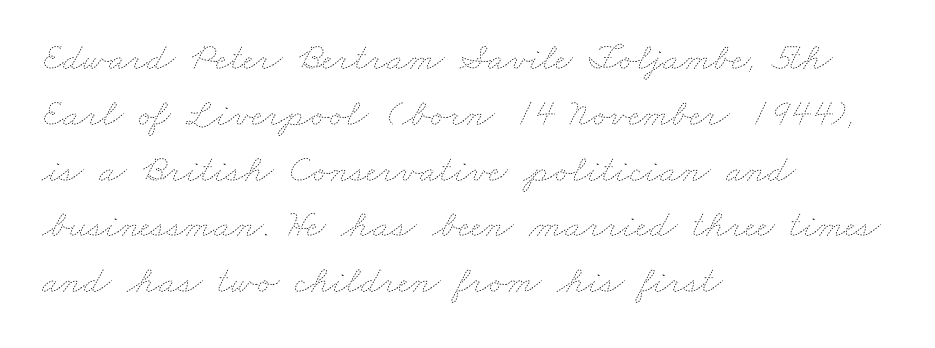
The image shows 39 px thin, wide type; set left-aligned, normal line spacing (1.43x), normal letter spacing, not underlined; low stroke contrast and a small x-height.
